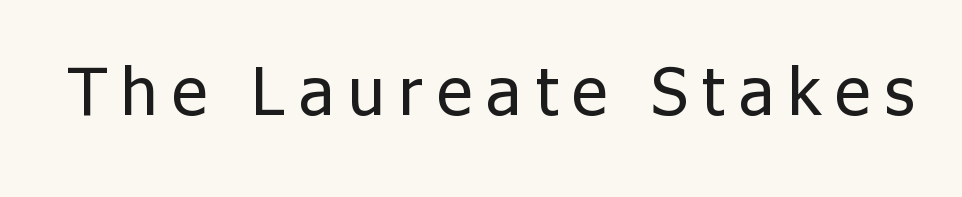
The image shows 66 px regular-weight sans-serif type, upright; set unusually wide letter spacing (+0.22 em), not underlined; low stroke contrast and a medium x-height.
